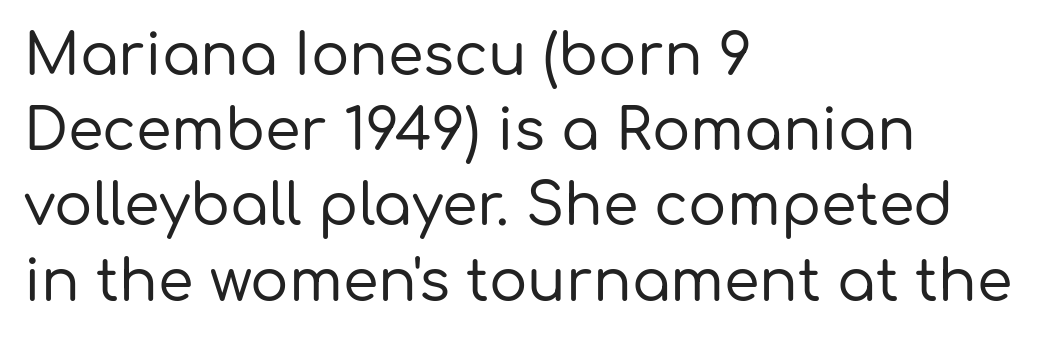
The image shows 57 px sans-serif type, upright; set left-aligned, normal line spacing (1.32x), normal letter spacing, not underlined; low stroke contrast and a medium x-height.
